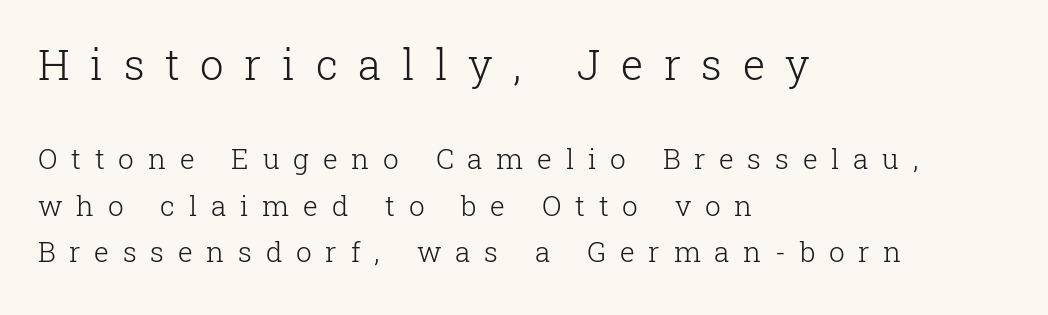
If you squint, the top block still reads clearly — it's the larger of the two. Each letter keeps its own natural width here, so spacing adapts to shape. Look at the bottom of the vertical strokes: they flare into serifs here. The face used here is rendered with a markedly widened letterfit. In terms of posture, this sample is upright.
